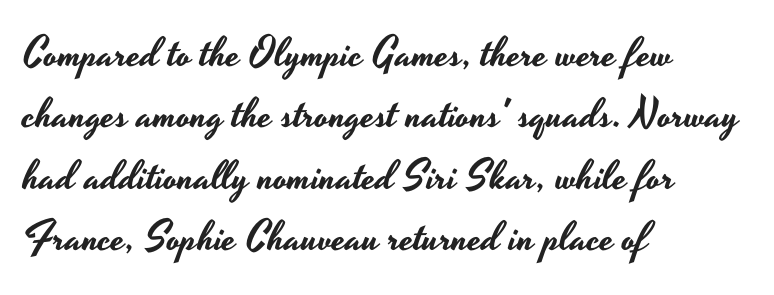
The vertical gap from one line to the next is medium. Unmarked baselines from the first word to the last. This sample uses a sans-serif face. Does extra space separate the letters? No, they use regular spacing.
